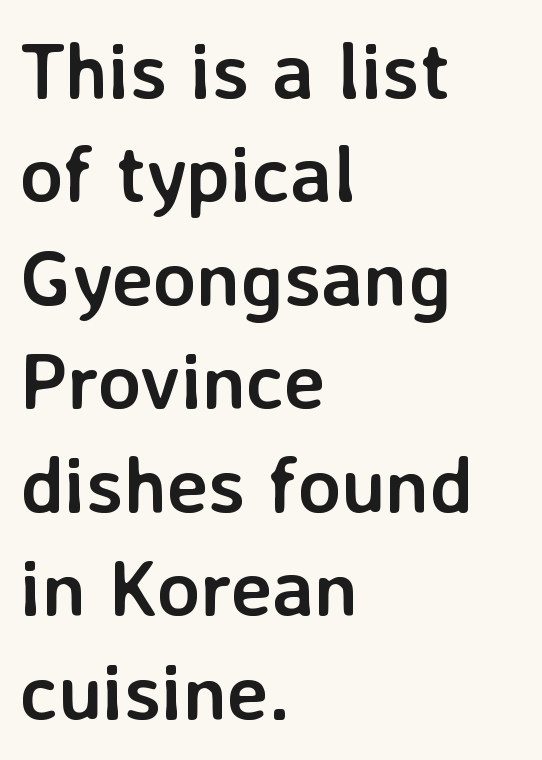
The image shows 79 px semibold sans-serif type, upright; set left-aligned, normal line spacing (1.31x), normal letter spacing, not underlined; low stroke contrast and a medium x-height.
